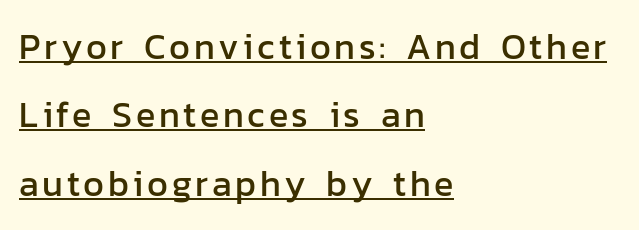
Q: Is the text italic (slanted)? A: No, it is upright.
Q: Is the typeface a serif or a sans-serif typeface? A: Sans-serif.
Q: Is the text underlined? A: Yes.
Q: How is the paragraph aligned? A: Left-aligned.
Q: Is the spacing between lines tight, normal or loose? A: Loose.
Q: Width (condensed, normal, or wide)? A: Normal.
Q: Stroke contrast? A: Low.
Q: x-height? A: Medium.
Q: Monospaced? A: No.
